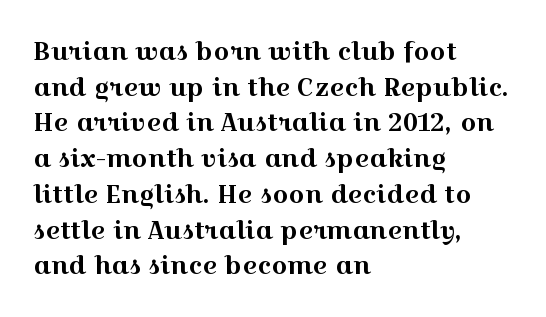
{"italic": "no", "underline": "no", "align": "left", "line_spacing": "normal", "line_spacing_ratio": 1.43, "letter_spacing": "normal", "letter_spacing_em": 0.0, "glyph_px": 25}
